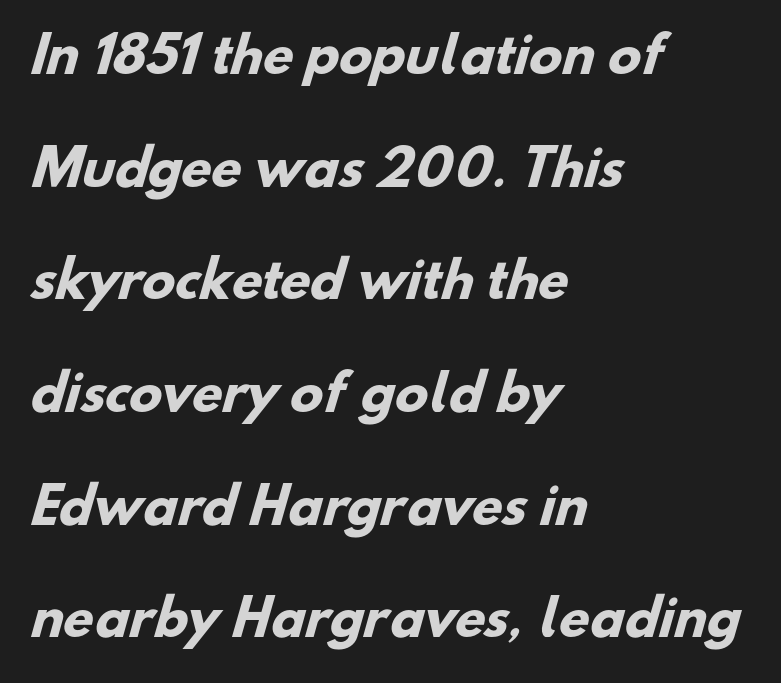
The image shows 49 px heavy sans-serif type; set left-aligned, loose line spacing (2.3x), normal letter spacing, not underlined; low stroke contrast and a small x-height.
